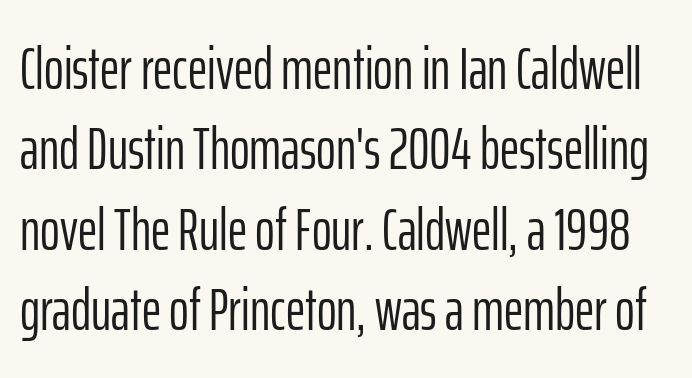
Q: Is the text bold? A: No.
Q: Is the text italic (slanted)? A: No, it is upright.
Q: Is the typeface a serif or a sans-serif typeface? A: Sans-serif.
Q: Is the text underlined? A: No.
Q: Is the spacing between letters normal or unusually wide? A: Normal.
Q: Is the spacing between lines tight, normal or loose? A: Normal.
Q: Width (condensed, normal, or wide)? A: Condensed.
Q: Stroke contrast? A: Low.
Q: x-height? A: Medium.
Q: Monospaced? A: No.
